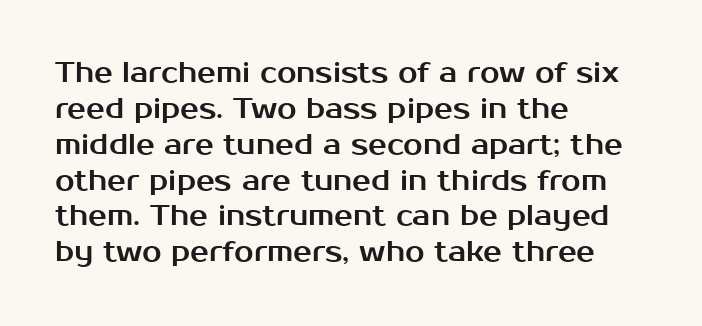
Q: Is the text italic (slanted)? A: No, it is upright.
Q: Is the typeface a serif or a sans-serif typeface? A: Sans-serif.
Q: Is the text underlined? A: No.
Q: How is the paragraph aligned? A: Left-aligned.
Q: Is the spacing between letters normal or unusually wide? A: Normal.
Q: Is the spacing between lines tight, normal or loose? A: Normal.
Q: Width (condensed, normal, or wide)? A: Normal.
Q: Stroke contrast? A: Medium.
Q: x-height? A: Medium.
Q: Monospaced? A: No.
